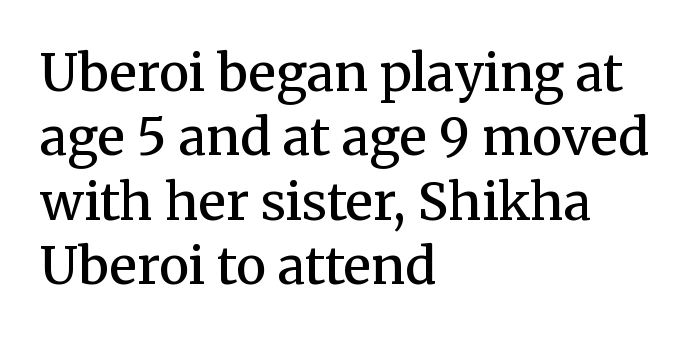
The image shows 51 px semibold serif type, upright; set left-aligned, normal line spacing (1.26x), normal letter spacing, not underlined; medium stroke contrast and a medium x-height.
